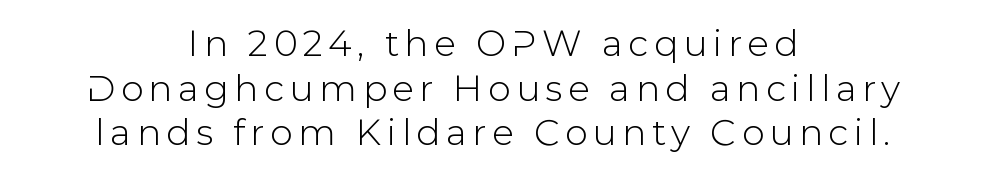
The string is rendered with underlining switched off. This rendering employs a face without finishing strokes, i.e., a sans-serif. Horizontal alignment here is central, giving a formal, balanced look. The letters advance in unequal steps, a hallmark of proportional type. This is the regular roman posture of the typeface.
